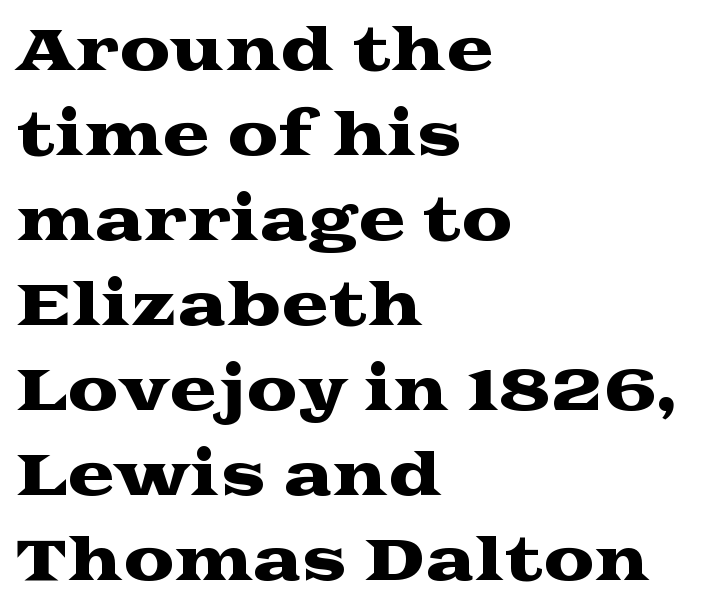
Students, observe: this is what conventionally led text looks like. Observe the ordinary spacing: letters are neighbours, not strangers. Posture: vertical. Each line starts at the same left margin while the right side varies. The strip under each line holds only bare page. This sample has the flowing, uneven cadence of proportional lettering.
